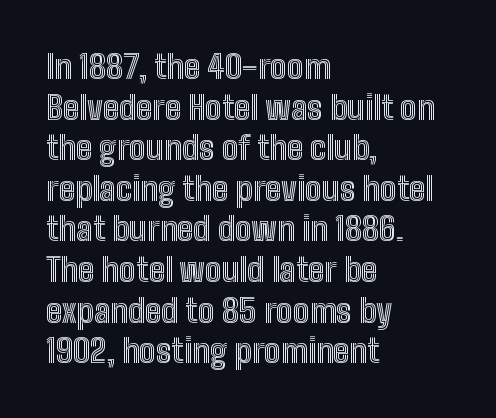
The image shows 33 px condensed type, upright; set left-aligned, line spacing 1.23x, normal letter spacing, not underlined; a medium x-height.
